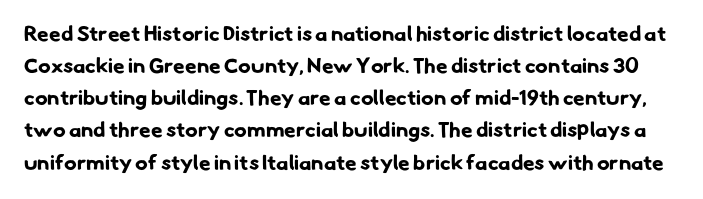
The image shows 21 px bold type; set normal line spacing (1.53x), normal letter spacing, not underlined.
